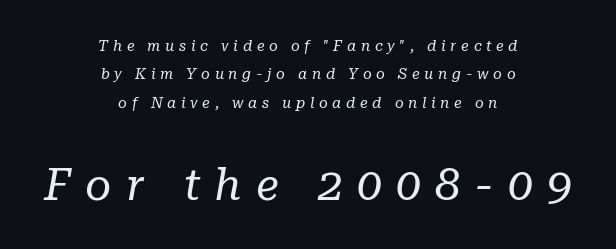
Q: Is the text bold? A: No.
Q: Is the text italic (slanted)? A: Yes, it leans right by about 10 degrees.
Q: Is the typeface a serif or a sans-serif typeface? A: Serif.
Q: Is the text underlined? A: No.
Q: How is the paragraph aligned? A: Centered.
Q: Is the spacing between letters normal or unusually wide? A: Unusually wide.
Q: Which block of text is set in a larger size, the first (top) or the second (bottom)? A: The second (bottom) one.
Q: Width (condensed, normal, or wide)? A: Normal.
Q: Stroke contrast? A: Low.
Q: x-height? A: Medium.
Q: Monospaced? A: No.
